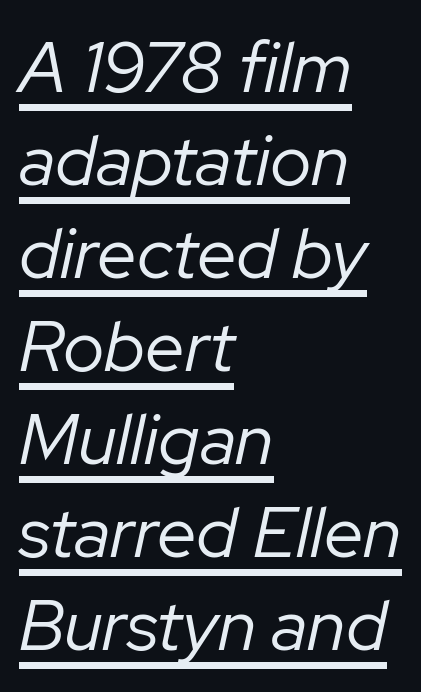
This sample uses plain, unmodified letter spacing. Vertical stems look standard width or narrower in stroke. A typesetter would mark this as italic. A typesetter would call this proportional, since set widths differ per character. Reading down the column, the eye jumps a familiar distance to each next line. The lettering is marked with a stroke running underneath it.
